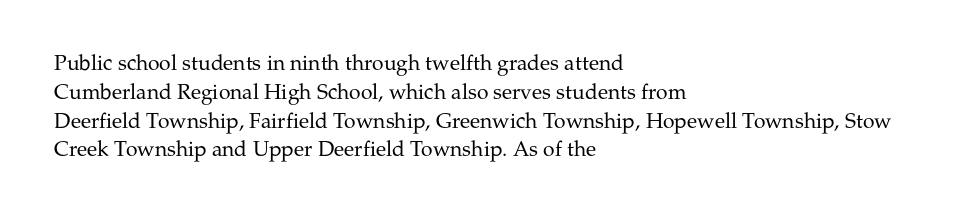
Q: Is the text bold? A: No.
Q: Is the text italic (slanted)? A: No, it is upright.
Q: Is the text underlined? A: No.
Q: How is the paragraph aligned? A: Left-aligned.
Q: Is the spacing between letters normal or unusually wide? A: Normal.
Q: Is the spacing between lines tight, normal or loose? A: Normal.
